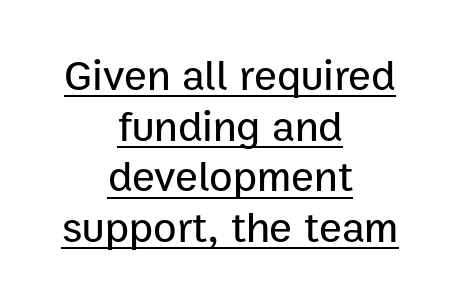
Like a heading marked for emphasis, these lines bear an underscore. Tracking value appears to be zero — textbook default spacing. Designer's note — italics off, roman on. This sample has the flowing, uneven cadence of proportional lettering. The text was rendered using a sans face with plain stroke endings.
